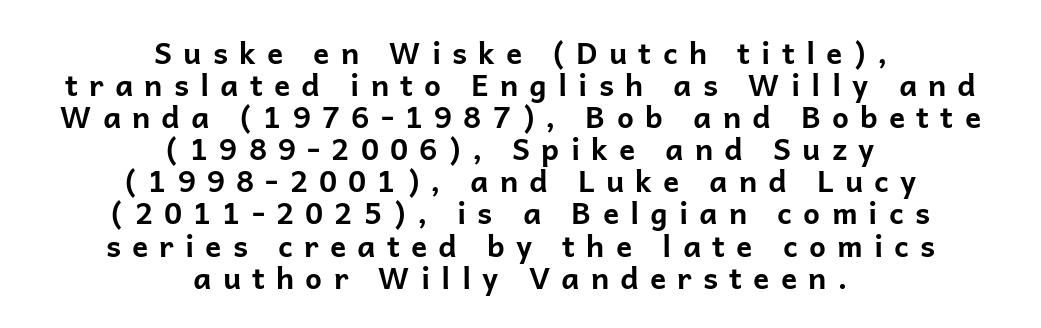
{"serif": "no", "italic": "no", "bold": "yes", "weight": "bold", "width": "normal", "stroke_contrast": "low", "x_height": "medium", "monospaced": "no", "underline": "no", "align": "center", "line_spacing": "tight", "line_spacing_ratio": 1.07, "letter_spacing": "wide", "letter_spacing_em": 0.37, "glyph_px": 30}
